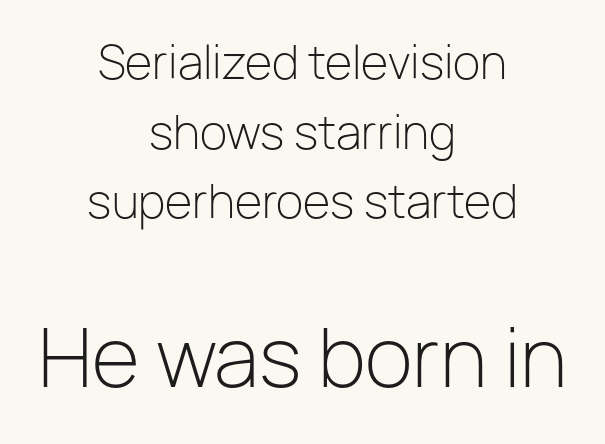
The image shows 79 px light sans-serif type, upright; set centered, normal line spacing (1.55x), normal letter spacing, not underlined; the second (bottom) block is 1.76x larger; low stroke contrast and a medium x-height.
